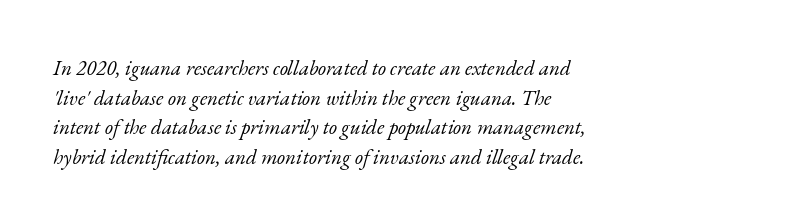
The image shows 21 px text type, italic (leaning right); set left-aligned, normal line spacing (1.41x), normal letter spacing, not underlined.
